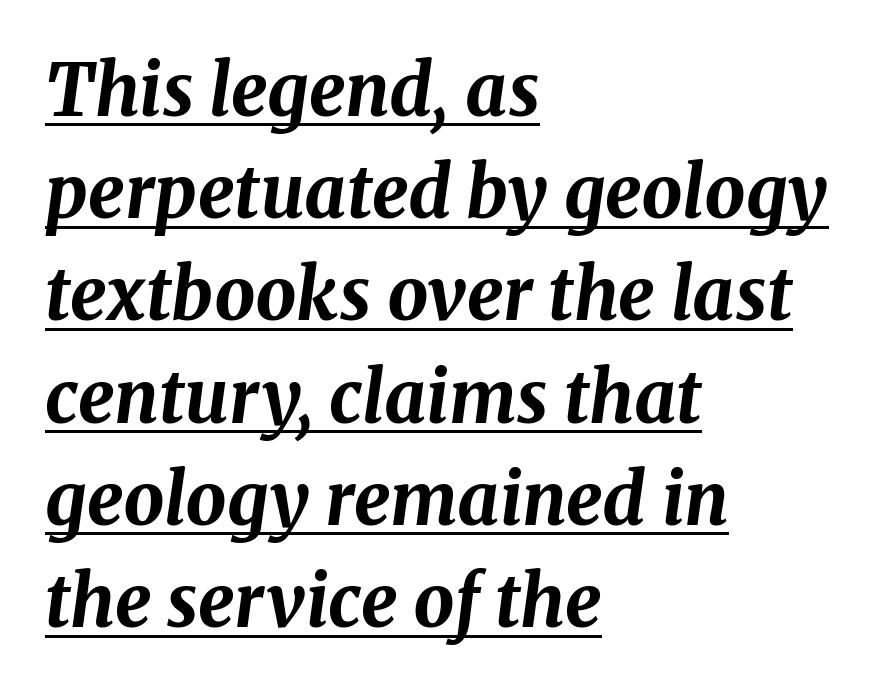
Q: Is the text bold? A: Yes.
Q: Is the text italic (slanted)? A: Yes, it leans right by about 8 degrees.
Q: Is the text underlined? A: Yes.
Q: How is the paragraph aligned? A: Left-aligned.
Q: Is the spacing between letters normal or unusually wide? A: Normal.
Q: Is the spacing between lines tight, normal or loose? A: Normal.
Q: Width (condensed, normal, or wide)? A: Normal.
Q: Stroke contrast? A: Medium.
Q: x-height? A: Medium.
Q: Monospaced? A: No.
